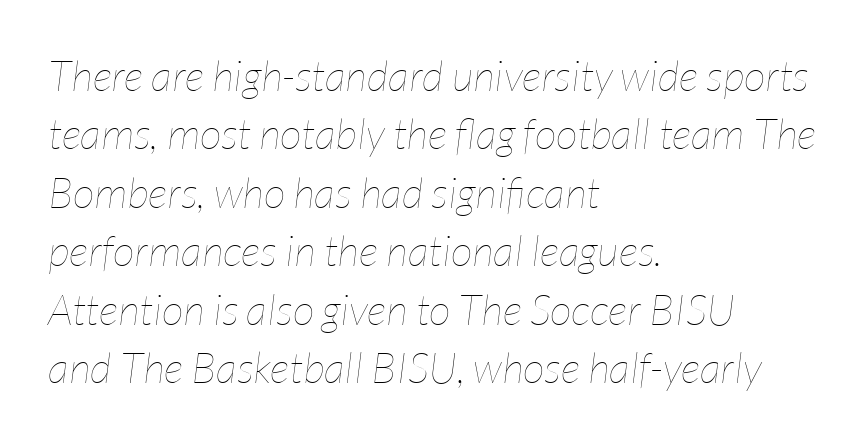
{"italic": "yes", "lean": "right", "slant_degrees": 7, "bold": "no", "weight": "thin", "width": "condensed", "stroke_contrast": "low", "x_height": "medium", "monospaced": "no", "underline": "no", "align": "left", "line_spacing": "normal", "line_spacing_ratio": 1.36, "letter_spacing": "normal", "letter_spacing_em": 0.0, "glyph_px": 43}
